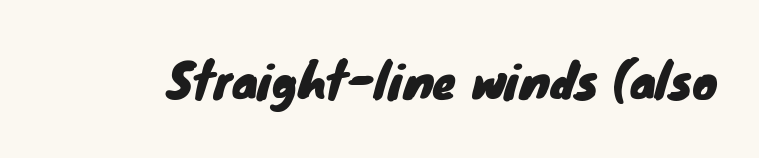
Q: Is the typeface a serif or a sans-serif typeface? A: Sans-serif.
Q: Is the text underlined? A: No.
Q: Is the spacing between letters normal or unusually wide? A: Normal.
Q: Width (condensed, normal, or wide)? A: Normal.
Q: Stroke contrast? A: Low.
Q: x-height? A: Small.
Q: Monospaced? A: No.
